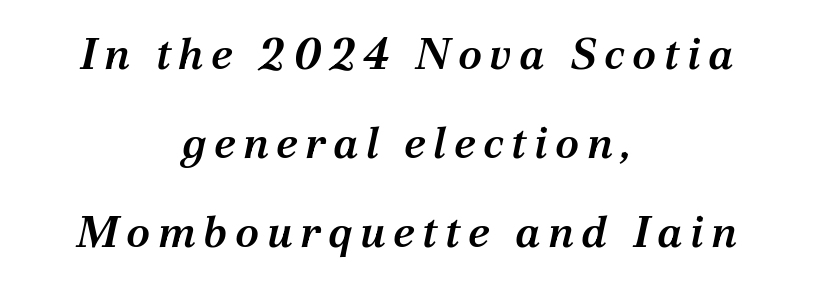
{"serif": "yes", "italic": "yes", "lean": "right", "slant_degrees": 12, "bold": "semi", "weight": "semibold", "width": "normal", "stroke_contrast": "medium", "x_height": "medium", "monospaced": "no", "underline": "no", "align": "center", "line_spacing": "loose", "line_spacing_ratio": 2.02, "glyph_px": 44}
